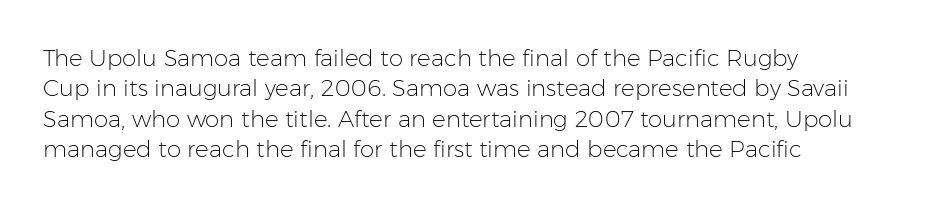
The space directly below the letters is spotless. Caption: standard tracking, unaltered. Vertically, the passage feels balanced, rows spaced as you'd expect. Does the lettering tilt? It doesn't — this is upright.
